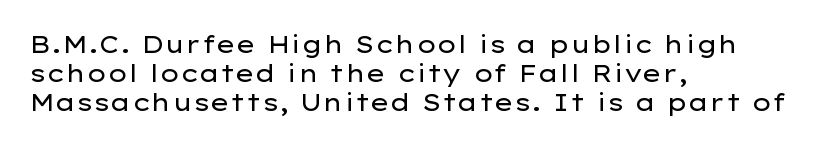
Horizontal alignment here is leftward, the default for most running prose. Is the stroke heavy? The answer is a plain regular-or-lighter. Posture: upright roman. The baseline area is clear. Between one letter and the next there's only the usual sliver of space.
